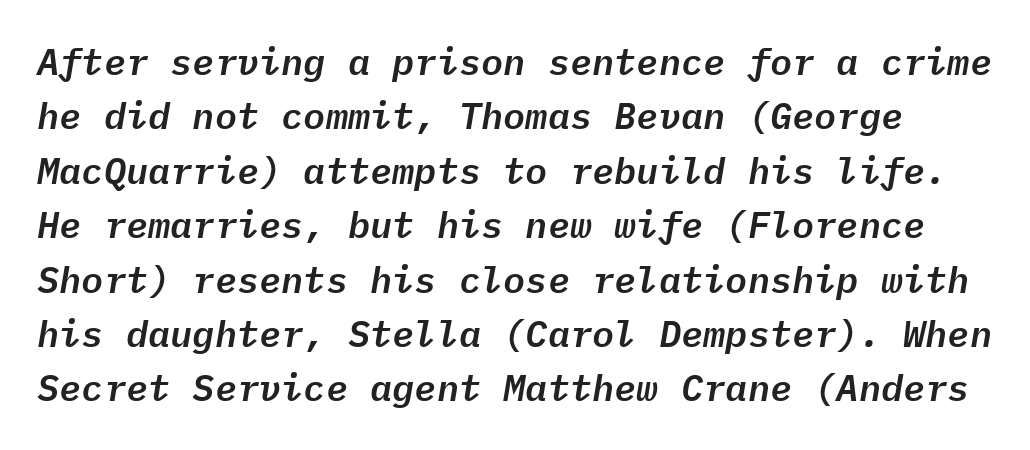
Q: Is the text italic (slanted)? A: Yes, it leans right by about 9 degrees.
Q: Is the text underlined? A: No.
Q: Is the spacing between letters normal or unusually wide? A: Normal.
Q: Is the spacing between lines tight, normal or loose? A: Normal.
Q: Width (condensed, normal, or wide)? A: Normal.
Q: Stroke contrast? A: Low.
Q: x-height? A: Medium.
Q: Monospaced? A: Yes.
